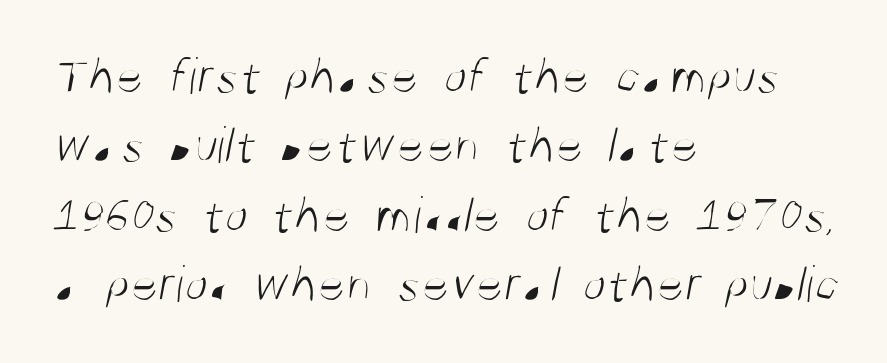
Q: Is the text bold? A: No.
Q: Is the typeface a serif or a sans-serif typeface? A: Sans-serif.
Q: Is the text underlined? A: No.
Q: How is the paragraph aligned? A: Left-aligned.
Q: Is the spacing between letters normal or unusually wide? A: Normal.
Q: Is the spacing between lines tight, normal or loose? A: Normal.
Q: Width (condensed, normal, or wide)? A: Condensed.
Q: Stroke contrast? A: Medium.
Q: x-height? A: Large.
Q: Monospaced? A: No.
